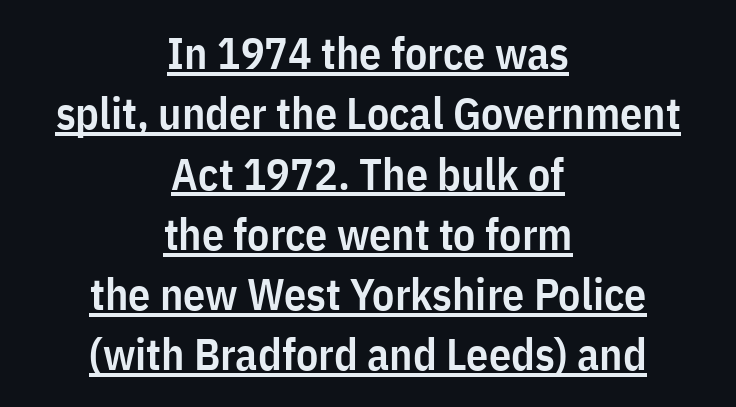
A centered setting, common on invitations and titles, is used for this passage. The string is rendered with underlining switched on. Each new line begins a customary step beneath the previous one. Varying glyph widths throughout — classic text-font behaviour. Note: no serifs on the glyphs.
